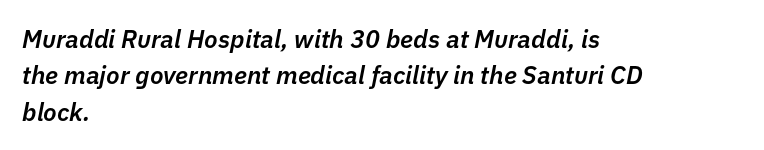
The axis of the letterforms is tilted away from vertical. No extra tracking has been applied to these lines. Is there much room between lines? A standard amount, neither cramped nor airy. Nobody drew a line under any word here.
